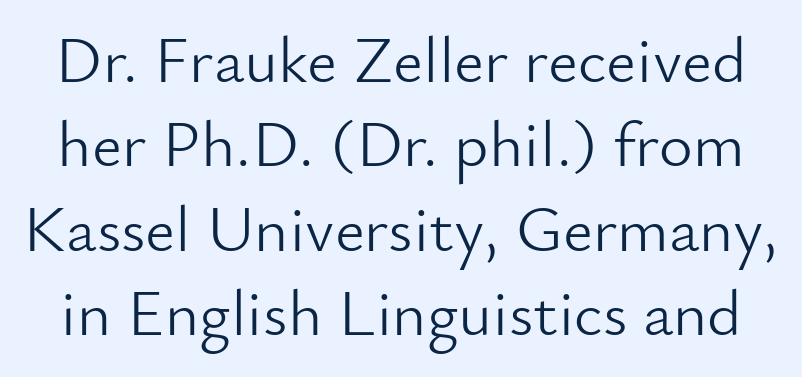
The image shows 65 px light sans-serif type, upright; set normal line spacing (1.3x), normal letter spacing, not underlined; low stroke contrast and a small x-height.
